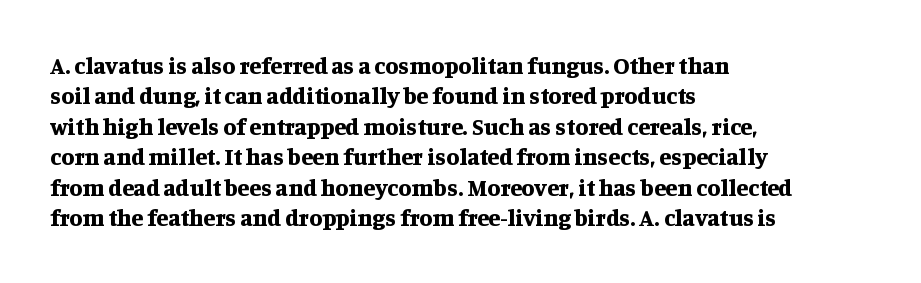
Q: Is the text bold? A: Yes.
Q: Is the text italic (slanted)? A: No, it is upright.
Q: Is the text underlined? A: No.
Q: How is the paragraph aligned? A: Left-aligned.
Q: Is the spacing between letters normal or unusually wide? A: Normal.
Q: Is the spacing between lines tight, normal or loose? A: Normal.
